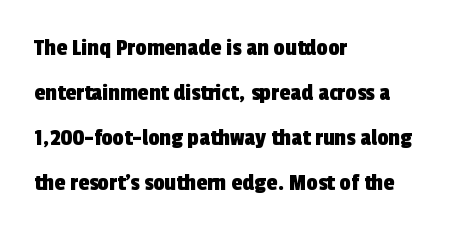
Q: Is the text underlined? A: No.
Q: How is the paragraph aligned? A: Left-aligned.
Q: Is the spacing between letters normal or unusually wide? A: Normal.
